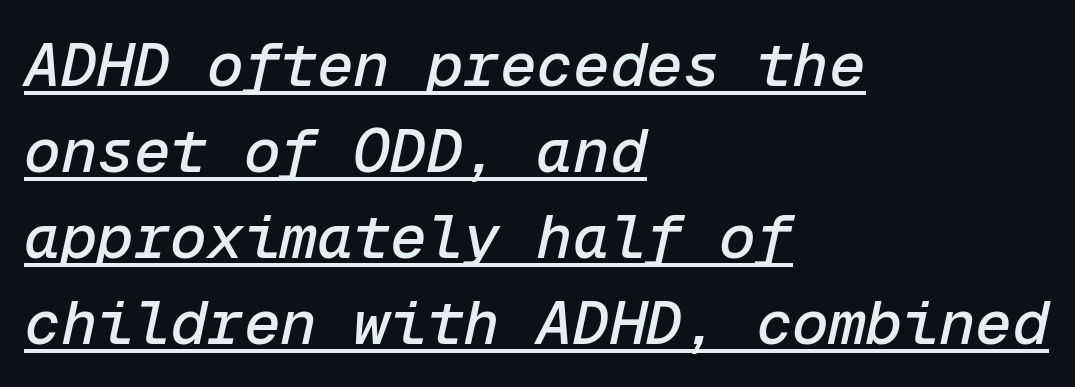
Q: Is the text italic (slanted)? A: Yes, it leans right by about 12 degrees.
Q: Is the text underlined? A: Yes.
Q: How is the paragraph aligned? A: Left-aligned.
Q: Is the spacing between letters normal or unusually wide? A: Normal.
Q: Is the spacing between lines tight, normal or loose? A: Normal.
Q: Width (condensed, normal, or wide)? A: Normal.
Q: Stroke contrast? A: Low.
Q: x-height? A: Medium.
Q: Monospaced? A: Yes.
